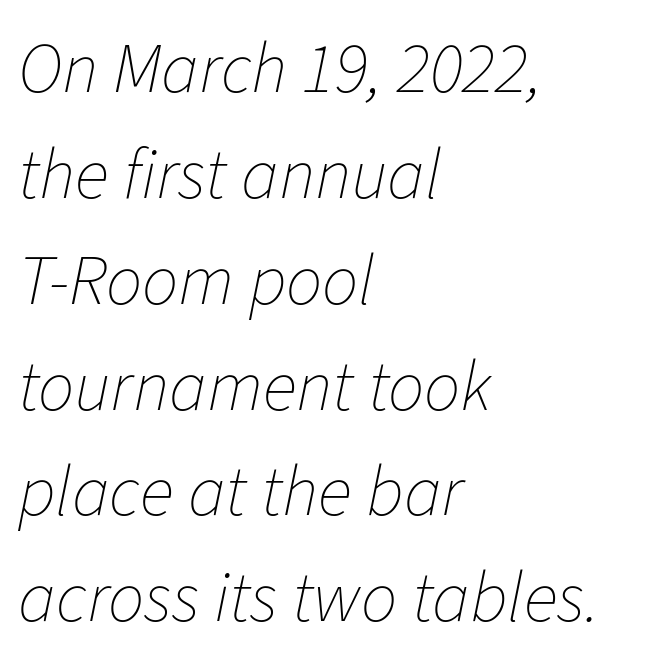
{"italic": "yes", "lean": "right", "slant_degrees": 11, "bold": "no", "weight": "thin", "width": "normal", "stroke_contrast": "low", "x_height": "medium", "monospaced": "no", "underline": "no", "align": "left", "line_spacing": "normal", "line_spacing_ratio": 1.47, "letter_spacing": "normal", "letter_spacing_em": 0.0, "glyph_px": 72}
